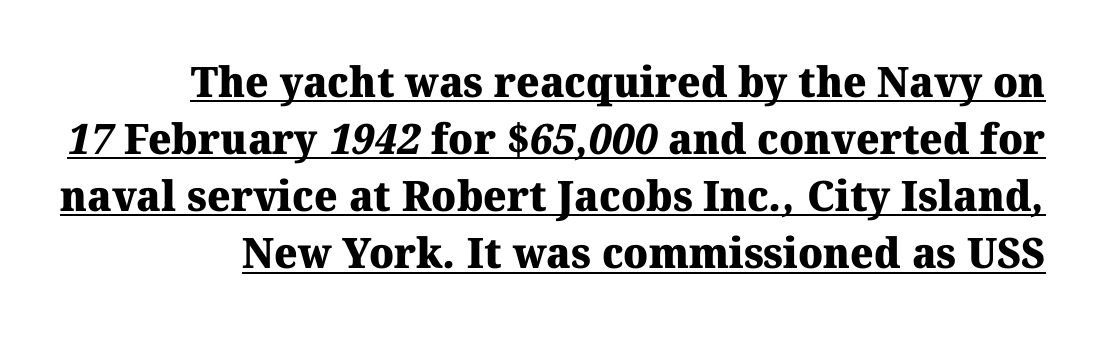
Think of a printed novel: that variable character pitch is what you see here. The type is set solid horizontally, with unmodified tracking. A serif font was chosen for this passage. Interline gaps are of average width in this sample.
